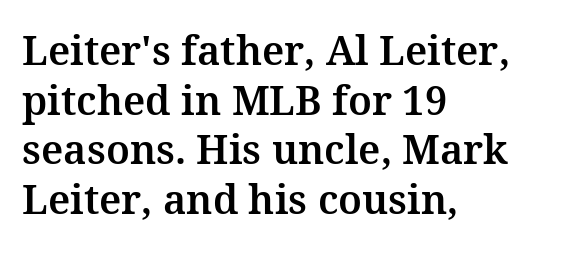
{"serif": "yes", "italic": "no", "width": "normal", "stroke_contrast": "medium", "x_height": "medium", "monospaced": "no", "underline": "no", "align": "left", "line_spacing_ratio": 1.24, "letter_spacing": "normal", "letter_spacing_em": 0.0, "glyph_px": 40}
